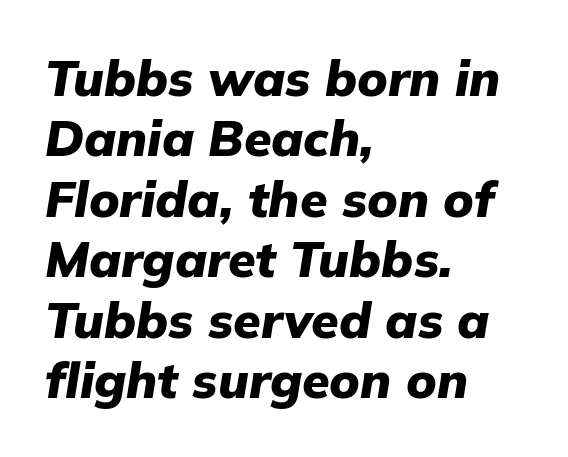
{"italic": "yes", "lean": "right", "slant_degrees": 9, "bold": "yes", "weight": "heavy", "width": "normal", "stroke_contrast": "low", "x_height": "medium", "monospaced": "no", "underline": "no", "align": "left", "line_spacing_ratio": 1.21, "letter_spacing": "normal", "letter_spacing_em": 0.0, "glyph_px": 50}
